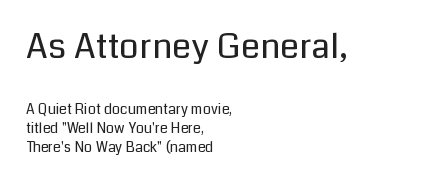
Q: Is the text bold? A: No.
Q: Is the text italic (slanted)? A: No, it is upright.
Q: Is the typeface a serif or a sans-serif typeface? A: Sans-serif.
Q: Is the text underlined? A: No.
Q: How is the paragraph aligned? A: Left-aligned.
Q: Is the spacing between letters normal or unusually wide? A: Normal.
Q: Is the spacing between lines tight, normal or loose? A: Normal.
Q: Which block of text is set in a larger size, the first (top) or the second (bottom)? A: The first (top) one.
Q: Width (condensed, normal, or wide)? A: Normal.
Q: Stroke contrast? A: Low.
Q: x-height? A: Medium.
Q: Monospaced? A: No.
